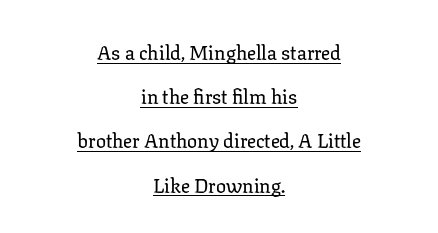
{"italic": "no", "underline": "yes", "align": "center", "line_spacing": "loose", "line_spacing_ratio": 2.21, "letter_spacing": "normal", "letter_spacing_em": 0.0, "glyph_px": 20}
